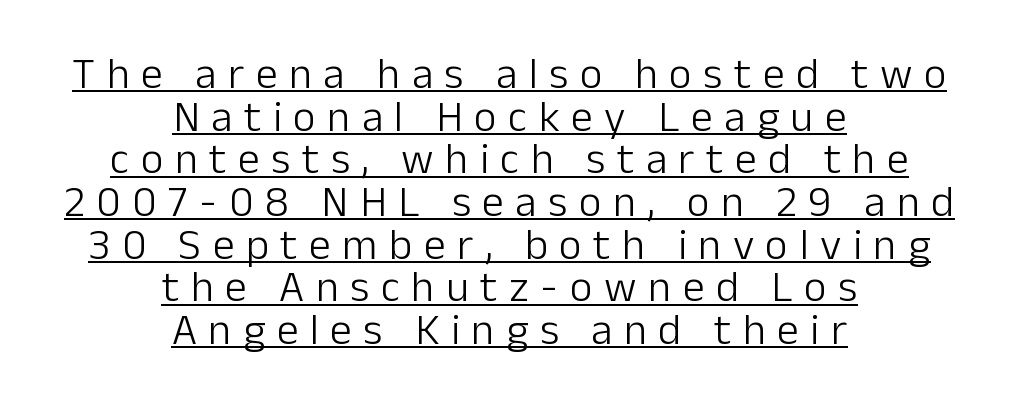
Compared with a typical body face, this is equally light or lighter still. Glance below the letters and you will spot a drawn line. Is the letter spacing exaggerated? Yes — the characters are pushed far apart. Designer's note — italics off, roman on. Every row of glyphs is offset so its center matches the block's center.
